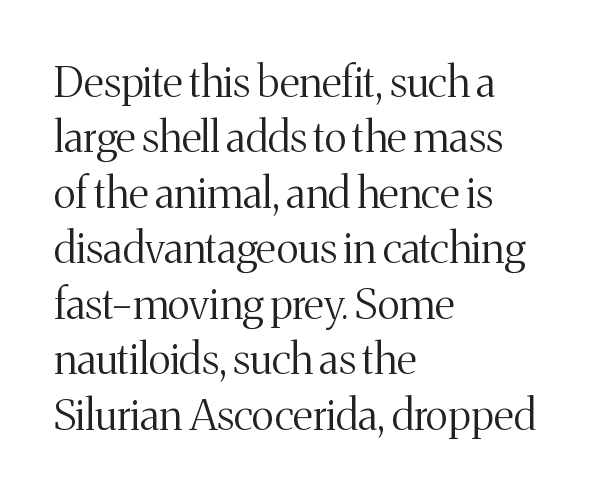
Beneath every word, the page is bare. The face used here is rendered with its standard letterfit. Varying glyph widths throughout — classic text-font behaviour. These lines stack with their left ends in a neat column. A normal amount of white space separates one row of letters from the next.
